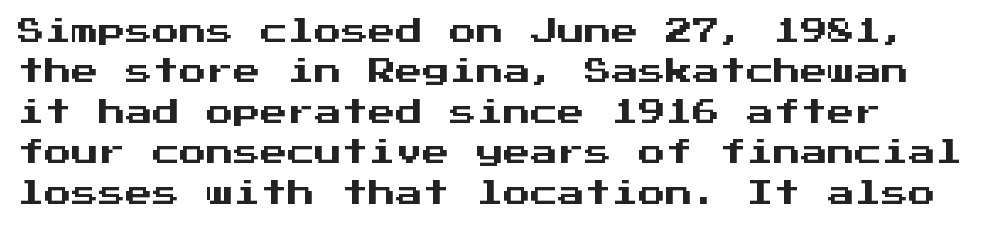
Q: Is the text italic (slanted)? A: No, it is upright.
Q: Is the text underlined? A: No.
Q: Is the spacing between letters normal or unusually wide? A: Normal.
Q: Is the spacing between lines tight, normal or loose? A: Normal.
